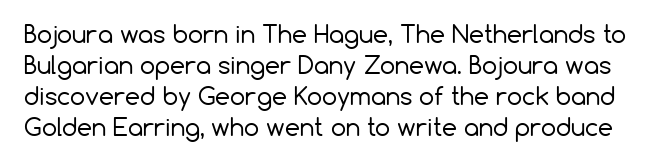
{"italic": "no", "bold": "no", "underline": "no", "line_spacing": "normal", "line_spacing_ratio": 1.29, "letter_spacing": "normal", "letter_spacing_em": 0.0, "glyph_px": 24}
